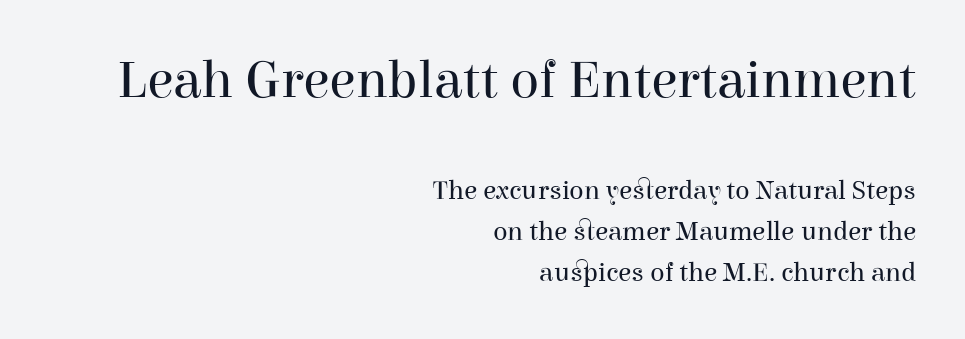
Q: Is the text bold? A: No.
Q: Is the text italic (slanted)? A: No, it is upright.
Q: Is the typeface a serif or a sans-serif typeface? A: Serif.
Q: Is the text underlined? A: No.
Q: How is the paragraph aligned? A: Right-aligned.
Q: Is the spacing between letters normal or unusually wide? A: Normal.
Q: Is the spacing between lines tight, normal or loose? A: Normal.
Q: Which block of text is set in a larger size, the first (top) or the second (bottom)? A: The first (top) one.
Q: Width (condensed, normal, or wide)? A: Normal.
Q: Stroke contrast? A: High.
Q: x-height? A: Medium.
Q: Monospaced? A: No.
